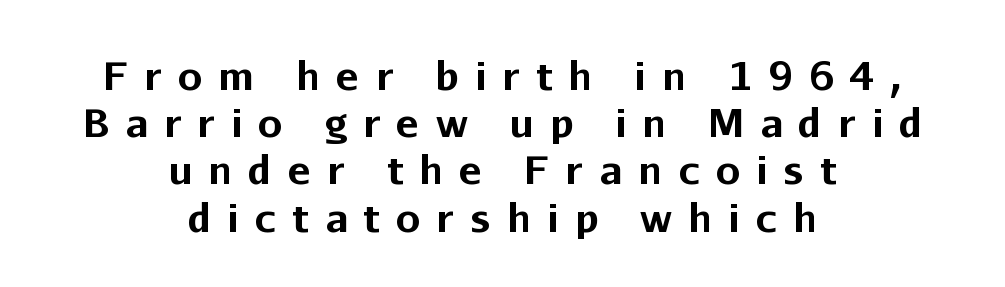
{"serif": "no", "italic": "no", "bold": "yes", "weight": "bold", "width": "normal", "stroke_contrast": "low", "x_height": "medium", "monospaced": "no", "underline": "no", "align": "center", "line_spacing_ratio": 1.21, "letter_spacing": "wide", "letter_spacing_em": 0.41, "glyph_px": 39}
